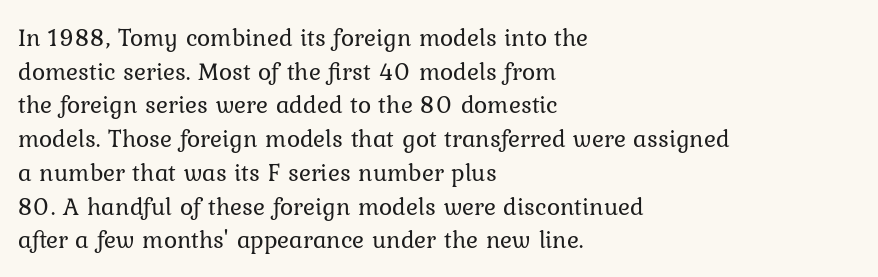
Honestly, there is no underline to notice here at all. When letters stand straight like this, we call the style roman or upright. The passage shown stacks its lines at a standard gap. Horizontal alignment here is leftward, the default for most running prose. Ink coverage per letter is moderate at most.
